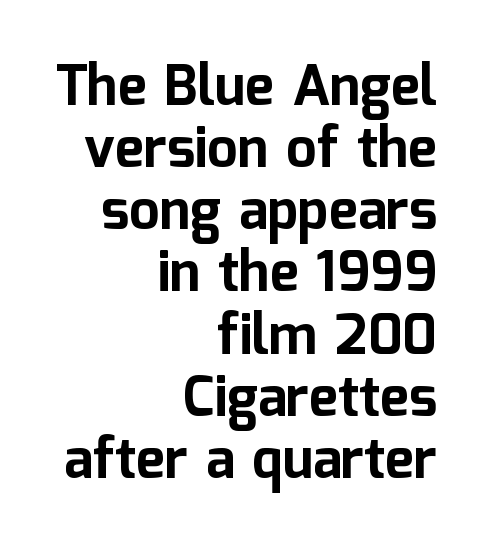
The image shows 55 px bold sans-serif type, upright; set right-aligned, tight line spacing (1.13x), normal letter spacing, not underlined; low stroke contrast and a medium x-height.
